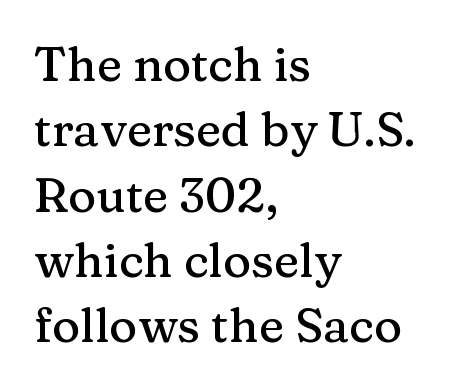
{"serif": "yes", "italic": "no", "width": "normal", "stroke_contrast": "medium", "x_height": "medium", "monospaced": "no", "underline": "no", "align": "left", "line_spacing": "normal", "line_spacing_ratio": 1.36, "letter_spacing": "normal", "letter_spacing_em": 0.0, "glyph_px": 48}
